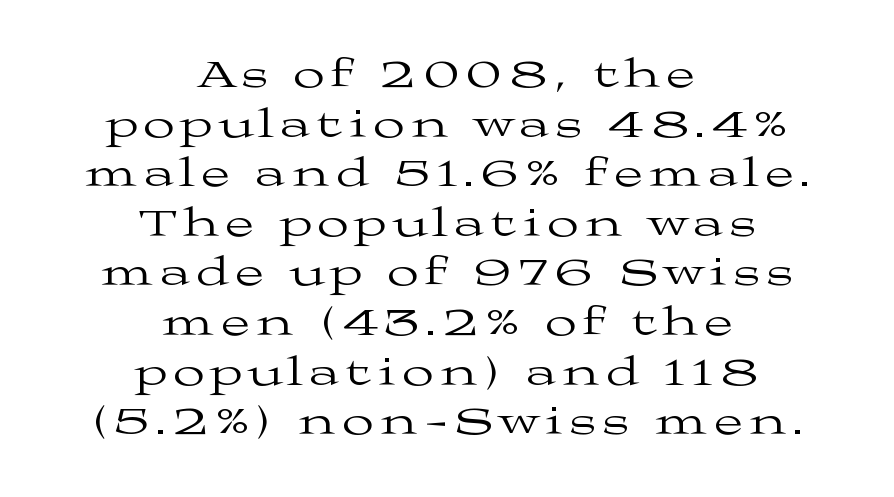
Underline: absent. The passage shown is typed in a proportional face where columns would drift. Vertical stems look standard width or narrower in stroke. Italic: no, the glyphs are upright roman. Visually the block forms a symmetrical silhouette, jagged on both flanks.
